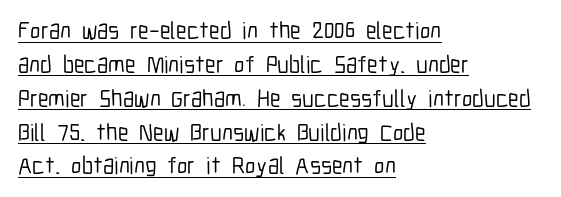
The line texture is even and compact thanks to regular tracking. This rendering features underlined lettering. In terms of leading, this rendering sits right in the middle. The paragraph has a hard left edge and a soft right edge. The lettering holds an erect, upright posture throughout.
